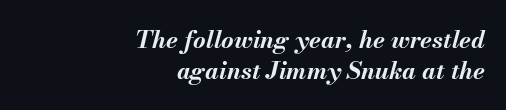
The image shows 24 px bold type, italic (leaning right); set right-aligned, normal line spacing (1.28x), normal letter spacing, not underlined.
